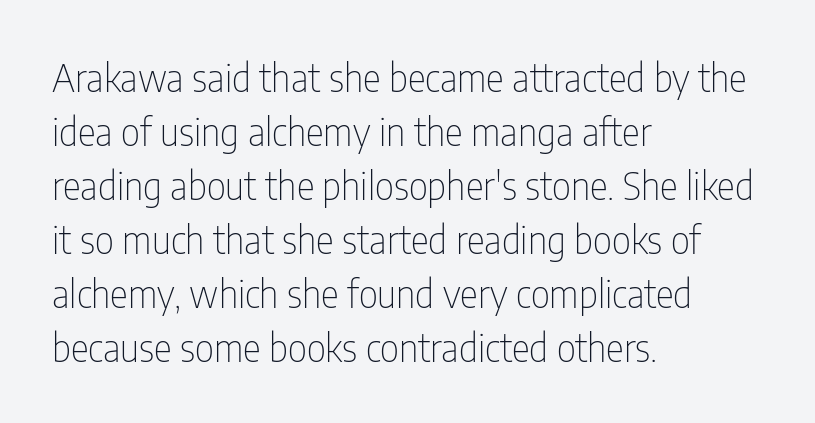
{"serif": "no", "italic": "no", "bold": "no", "weight": "thin", "width": "condensed", "stroke_contrast": "low", "x_height": "medium", "monospaced": "no", "underline": "no", "align": "left", "line_spacing": "normal", "line_spacing_ratio": 1.42, "letter_spacing": "normal", "letter_spacing_em": 0.0, "glyph_px": 38}
